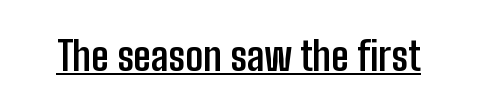
The image shows 40 px semibold, condensed sans-serif type, upright; set normal letter spacing, underlined; low stroke contrast and a medium x-height.
